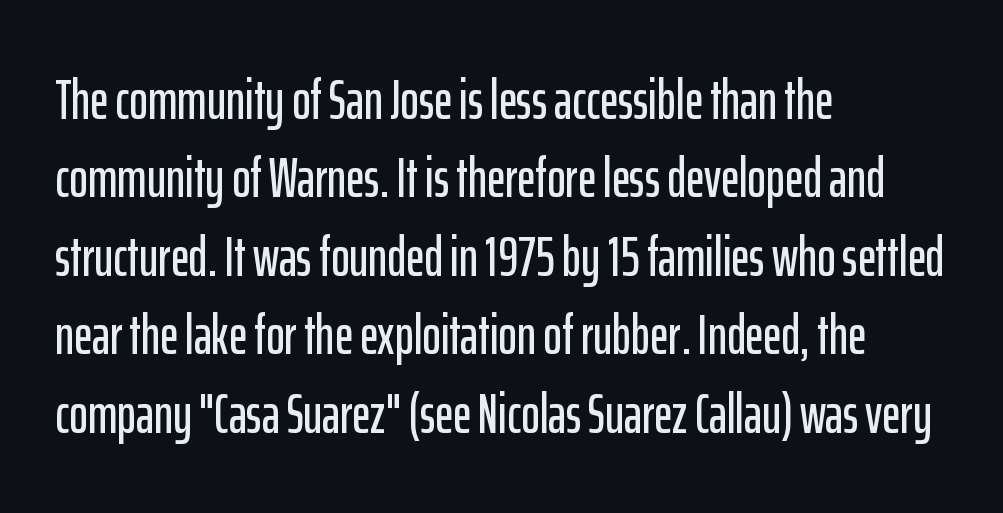
The ragged edge is on the right, which tells us the setting is flush left. The foot of each line stays bare and open. Spacing verdict: proportional, widths tailored to each character. Unlike italic type, these characters show no tilt at all.
